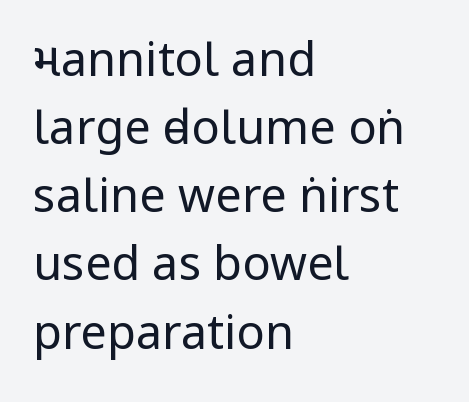
{"serif": "no", "italic": "no", "bold": "no", "weight": "regular", "width": "condensed", "stroke_contrast": "low", "underline": "no", "align": "left", "line_spacing": "normal", "line_spacing_ratio": 1.45, "letter_spacing": "normal", "letter_spacing_em": 0.0, "glyph_px": 47}
